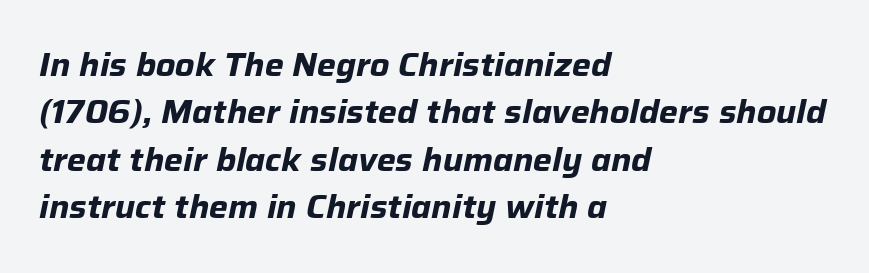
{"italic": "yes", "lean": "right", "slant_degrees": 12, "bold": "yes", "weight": "bold", "width": "normal", "stroke_contrast": "low", "x_height": "medium", "monospaced": "no", "underline": "no", "align": "left", "line_spacing": "normal", "line_spacing_ratio": 1.48, "letter_spacing": "normal", "letter_spacing_em": 0.0, "glyph_px": 32}
